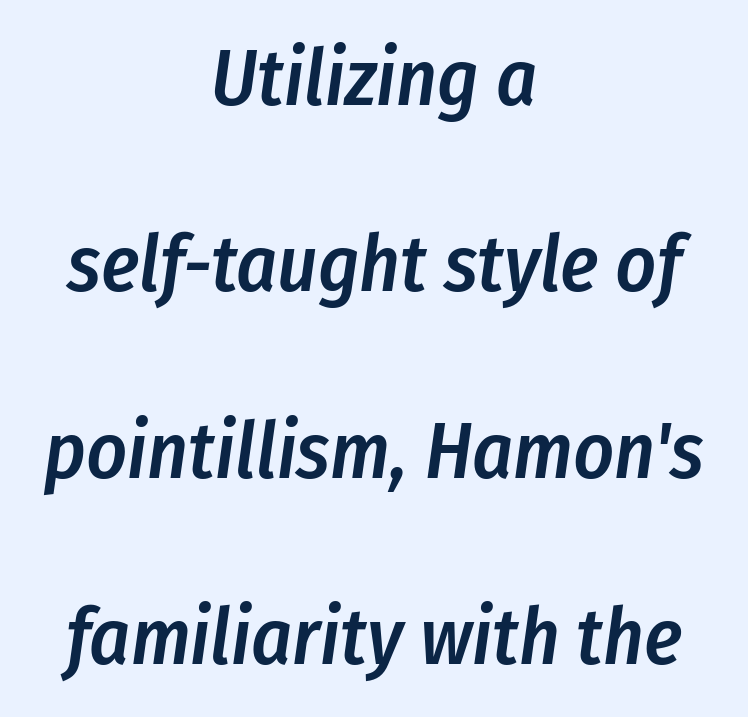
Q: Is the text bold? A: Semi-bold.
Q: Is the text italic (slanted)? A: Yes, it leans right by about 8 degrees.
Q: Is the text underlined? A: No.
Q: How is the paragraph aligned? A: Centered.
Q: Is the spacing between letters normal or unusually wide? A: Normal.
Q: Is the spacing between lines tight, normal or loose? A: Loose.
Q: Width (condensed, normal, or wide)? A: Condensed.
Q: Stroke contrast? A: Low.
Q: x-height? A: Medium.
Q: Monospaced? A: No.
